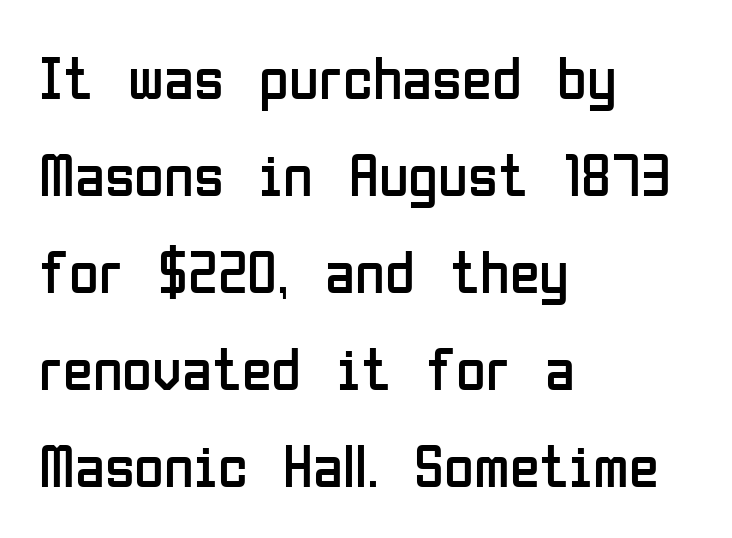
{"serif": "no", "italic": "no", "bold": "no", "weight": "regular", "width": "condensed", "stroke_contrast": "low", "x_height": "medium", "monospaced": "no", "underline": "no", "align": "left", "line_spacing": "normal", "line_spacing_ratio": 1.59, "letter_spacing": "normal", "letter_spacing_em": 0.0, "glyph_px": 61}
